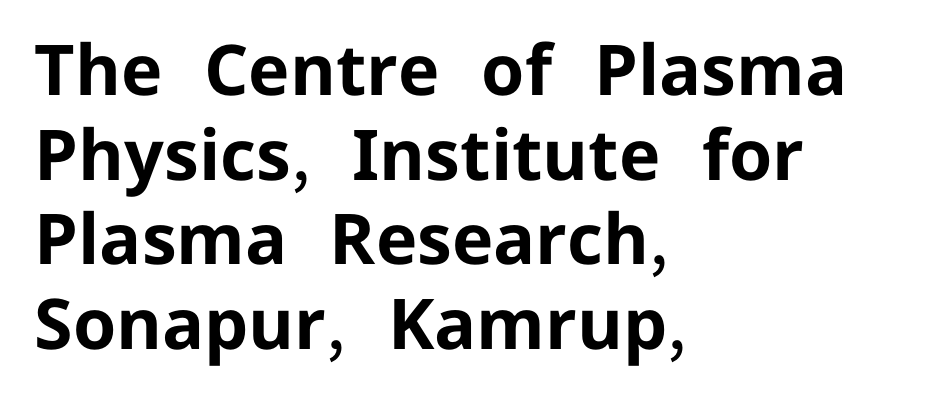
The image shows 70 px bold sans-serif type, upright; set left-aligned, line spacing 1.21x, normal letter spacing, not underlined; low stroke contrast and a medium x-height.
